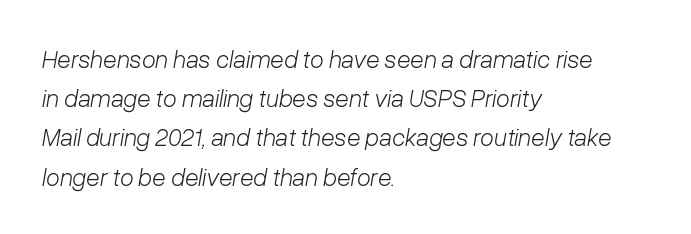
The passage shown is not bold in any degree. Italic? Definitely — the glyphs are oblique. Underlining? Definitely not there. Words appear dense and cohesive because spacing is normal. Each line starts at the same left margin while the right side varies.
